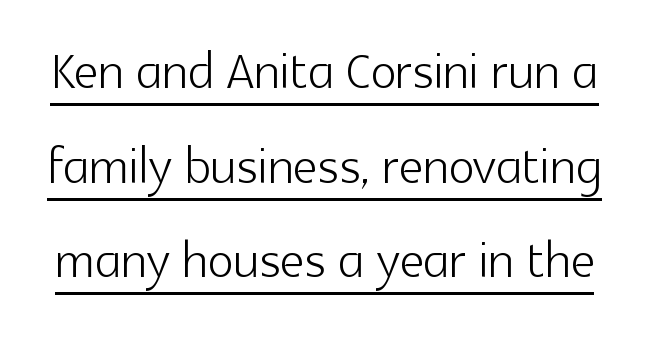
No extra tracking has been applied to these lines. A typesetter would mark this as roman, not italic. Here the designer chose a conventional face with non-uniform glyph widths. Every word sits above its own underline. Stems and bowls with no extra thickness — not bold.
